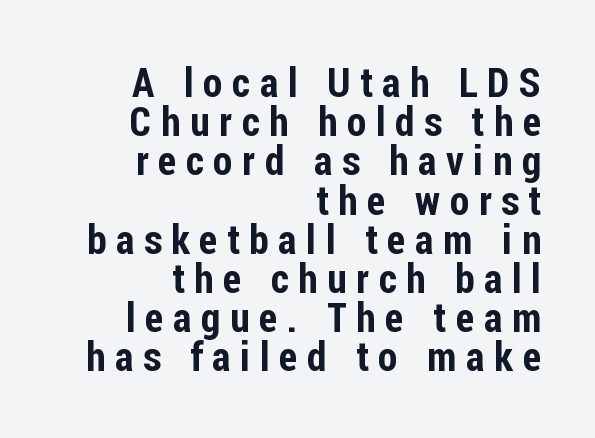
Compared with a flush-left layout, this one pins lines to the opposite, right side. The foot of each line stays bare and open. The lettering holds an erect, upright posture throughout. Stroke terminals: plain, sans-serif.
